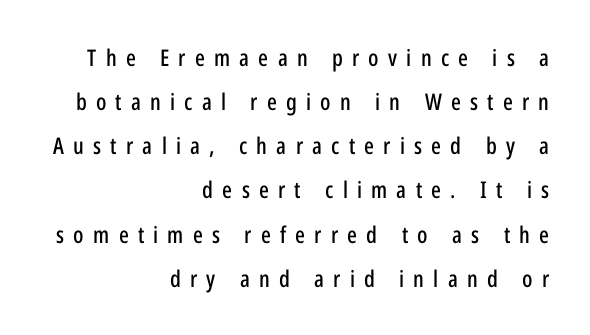
The image shows 23 px text type, upright; set right-aligned, loose line spacing (1.92x), unusually wide letter spacing (+0.4 em), not underlined.
